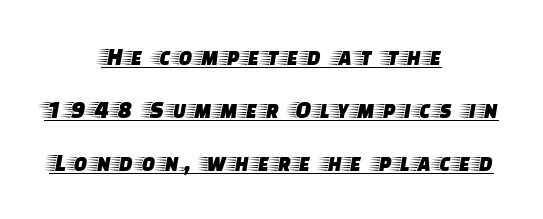
The rendered words wear a rule along their underside. The text block is weighted toward neither margin, spreading evenly from the middle. Does the leading feel generous? Absolutely, it's lavish.
